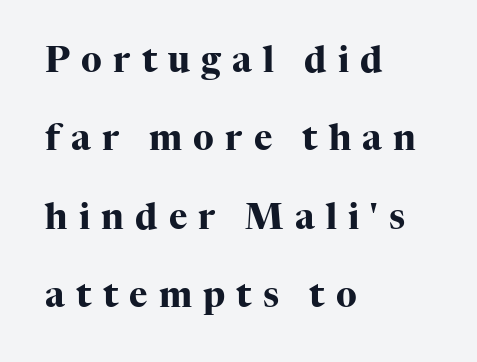
The image shows 35 px heavy serif type, upright; set left-aligned, loose line spacing (2.24x), unusually wide letter spacing (+0.32 em), not underlined; high stroke contrast and a medium x-height.
